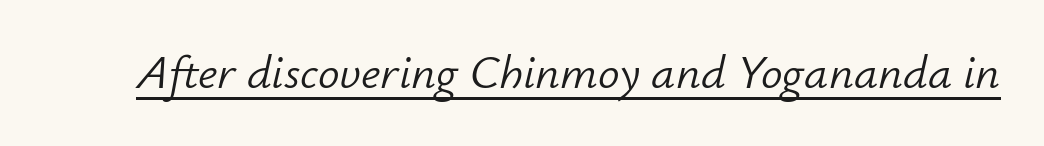
The image shows 48 px light type, italic (leaning right); set normal letter spacing, underlined; low stroke contrast and a small x-height.
